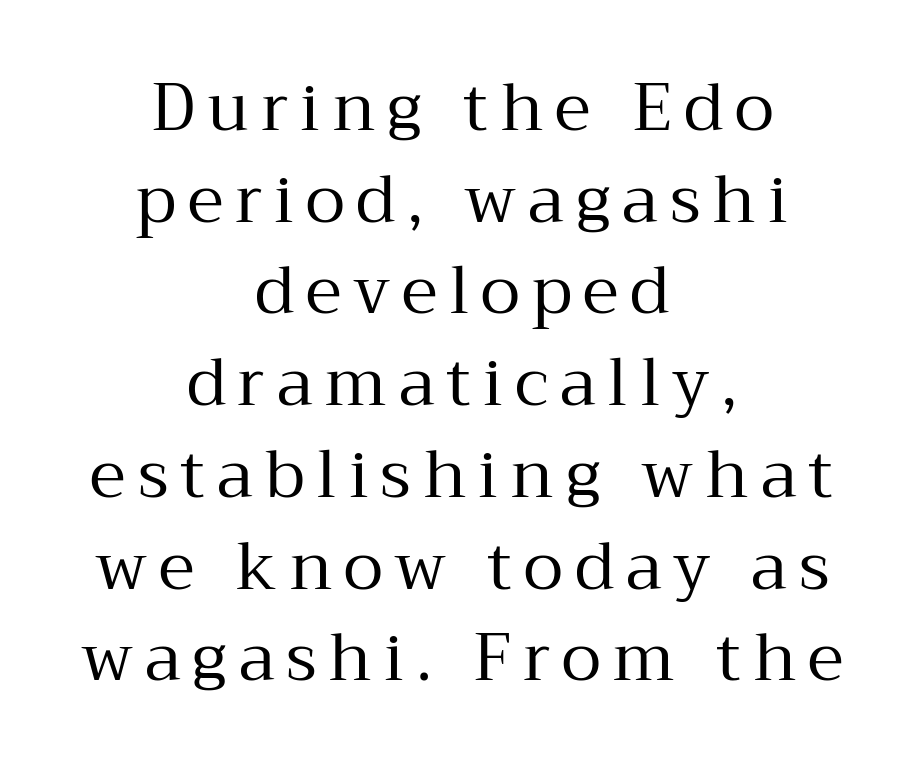
The image shows 66 px regular-weight serif type, upright; set centered, normal line spacing (1.39x), not underlined; medium stroke contrast and a medium x-height.
